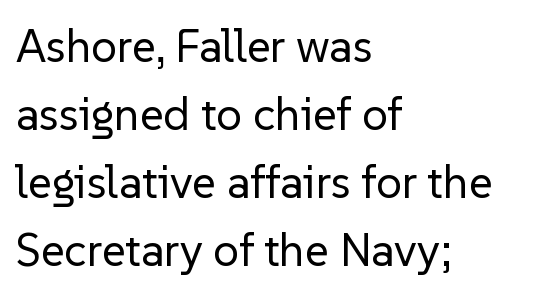
{"serif": "no", "italic": "no", "bold": "no", "weight": "regular", "width": "normal", "stroke_contrast": "low", "x_height": "medium", "monospaced": "no", "underline": "no", "align": "left", "line_spacing": "normal", "line_spacing_ratio": 1.48, "letter_spacing": "normal", "letter_spacing_em": 0.0, "glyph_px": 46}
